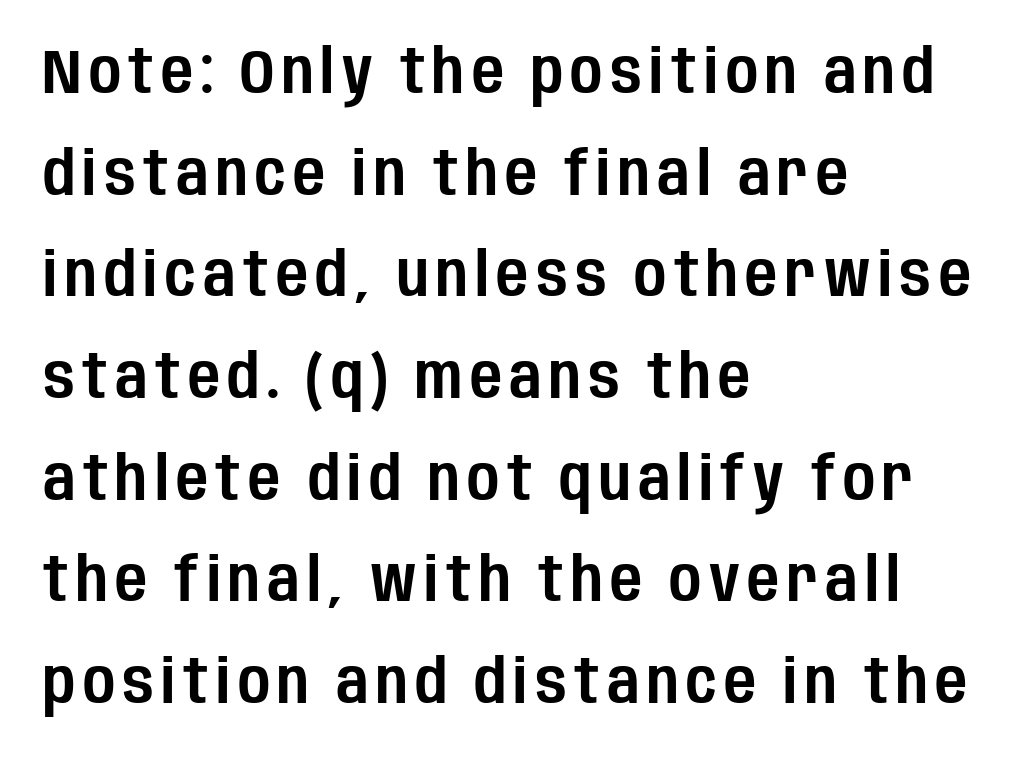
The image shows 62 px condensed sans-serif type, upright; set left-aligned, normal line spacing (1.64x), not underlined; low stroke contrast and a large x-height.
